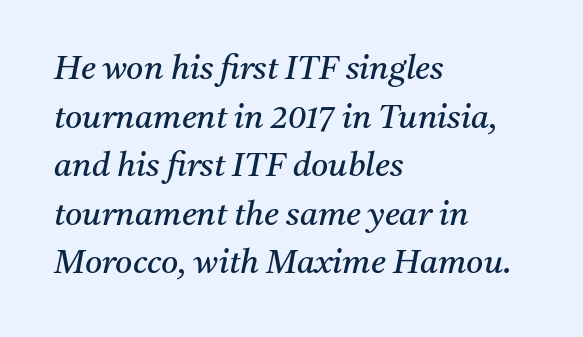
The area under the type is left untouched. The text carries the slant typical of an italic or oblique font. Weight: regular or lighter. Vertically, the passage feels balanced, rows spaced as you'd expect. Caption: standard tracking, unaltered.
